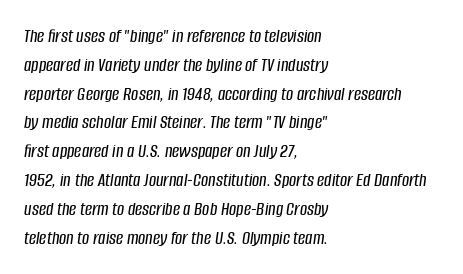
Q: Is the text italic (slanted)? A: Yes, it leans right by about 8 degrees.
Q: Is the text underlined? A: No.
Q: How is the paragraph aligned? A: Left-aligned.
Q: Is the spacing between letters normal or unusually wide? A: Normal.
Q: Is the spacing between lines tight, normal or loose? A: Normal.
